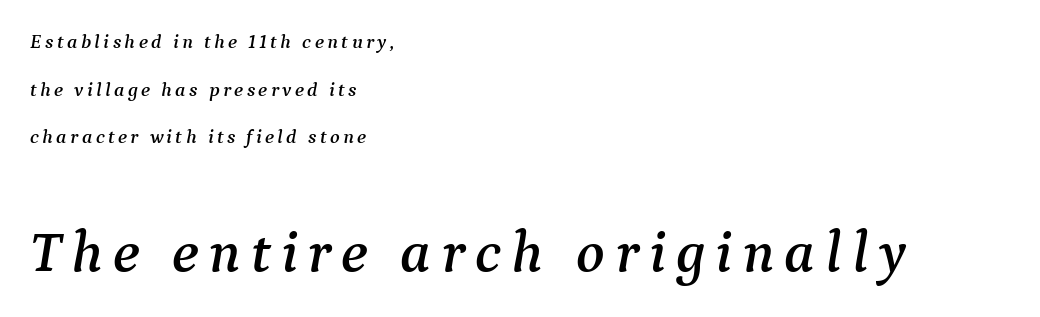
{"serif": "yes", "italic": "yes", "lean": "right", "slant_degrees": 9, "width": "normal", "stroke_contrast": "medium", "x_height": "medium", "monospaced": "no", "underline": "no", "align": "left", "line_spacing": "loose", "line_spacing_ratio": 2.38, "larger_block": "second", "size_ratio": 2.95, "glyph_px": 59}
